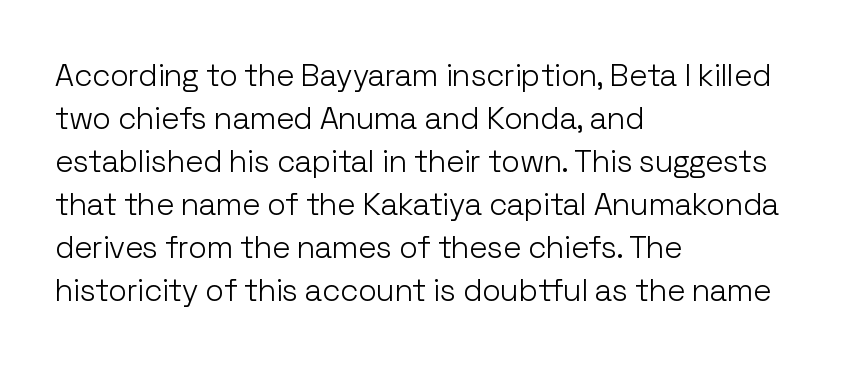
Q: Is the text bold? A: No.
Q: Is the text italic (slanted)? A: No, it is upright.
Q: Is the typeface a serif or a sans-serif typeface? A: Sans-serif.
Q: Is the text underlined? A: No.
Q: How is the paragraph aligned? A: Left-aligned.
Q: Is the spacing between letters normal or unusually wide? A: Normal.
Q: Is the spacing between lines tight, normal or loose? A: Normal.
Q: Width (condensed, normal, or wide)? A: Normal.
Q: Stroke contrast? A: Low.
Q: x-height? A: Medium.
Q: Monospaced? A: No.
